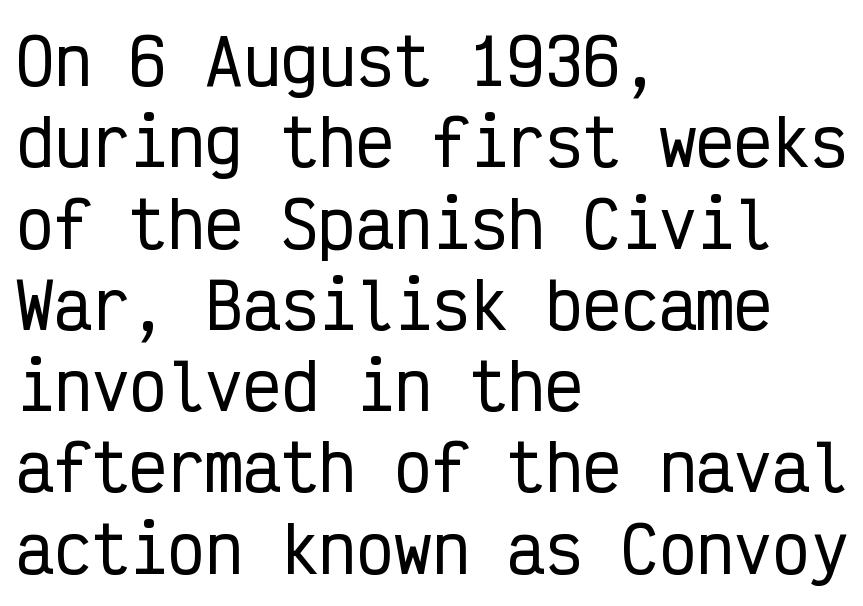
Q: Is the text italic (slanted)? A: No, it is upright.
Q: Is the typeface a serif or a sans-serif typeface? A: Sans-serif.
Q: Is the text underlined? A: No.
Q: How is the paragraph aligned? A: Left-aligned.
Q: Is the spacing between letters normal or unusually wide? A: Normal.
Q: Is the spacing between lines tight, normal or loose? A: Normal.
Q: Width (condensed, normal, or wide)? A: Condensed.
Q: Stroke contrast? A: Low.
Q: x-height? A: Medium.
Q: Monospaced? A: Yes.
